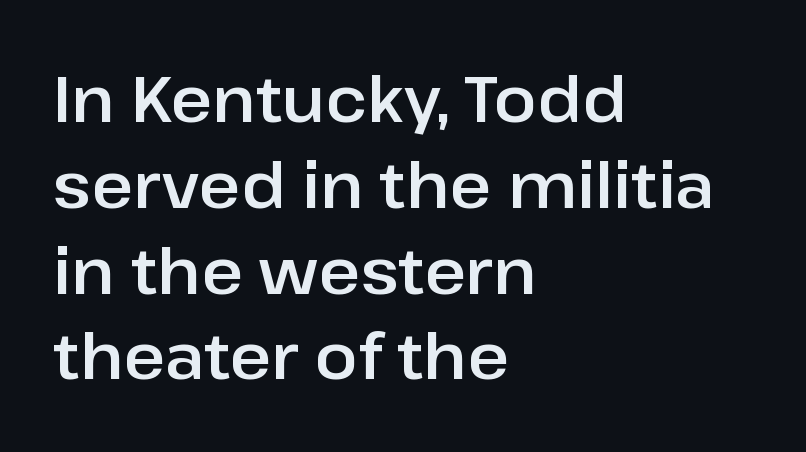
The image shows 64 px sans-serif type, upright; set left-aligned, normal line spacing (1.34x), normal letter spacing, not underlined; low stroke contrast and a medium x-height.
